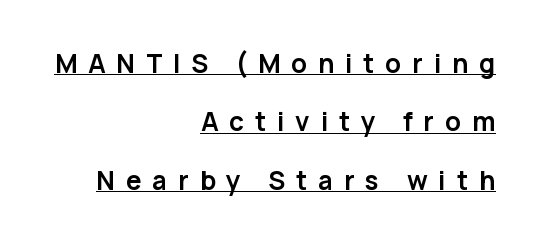
{"italic": "no", "bold": "yes", "underline": "yes", "align": "right", "line_spacing": "loose", "line_spacing_ratio": 2.25, "letter_spacing": "wide", "letter_spacing_em": 0.42, "glyph_px": 26}
